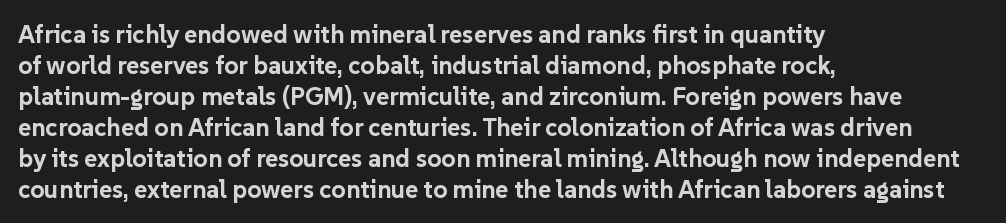
Q: Is the text bold? A: Yes.
Q: Is the text italic (slanted)? A: No, it is upright.
Q: Is the text underlined? A: No.
Q: How is the paragraph aligned? A: Left-aligned.
Q: Is the spacing between letters normal or unusually wide? A: Normal.
